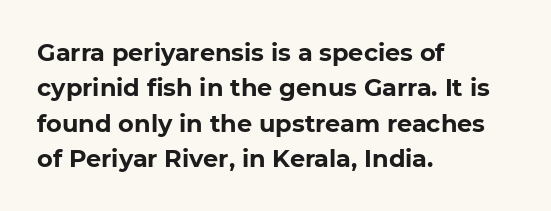
Q: Is the text bold? A: Yes.
Q: Is the text italic (slanted)? A: No, it is upright.
Q: Is the text underlined? A: No.
Q: How is the paragraph aligned? A: Left-aligned.
Q: Is the spacing between letters normal or unusually wide? A: Normal.
Q: Is the spacing between lines tight, normal or loose? A: Normal.
